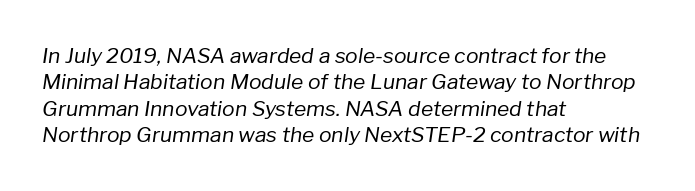
Q: Is the text bold? A: No.
Q: Is the text italic (slanted)? A: Yes, it leans right by about 8 degrees.
Q: Is the text underlined? A: No.
Q: How is the paragraph aligned? A: Left-aligned.
Q: Is the spacing between letters normal or unusually wide? A: Normal.
Q: Is the spacing between lines tight, normal or loose? A: Normal.
